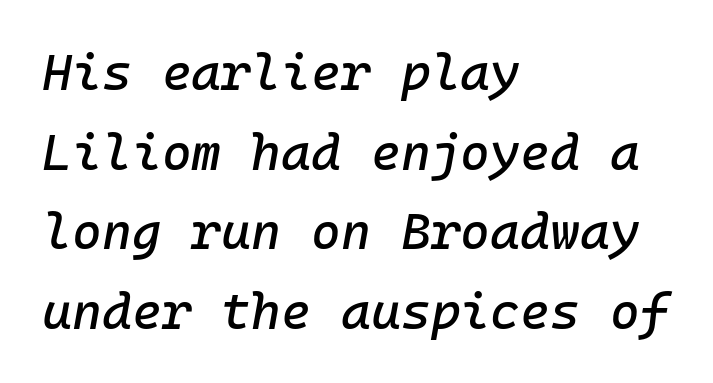
Q: Is the text italic (slanted)? A: Yes, it leans right by about 10 degrees.
Q: Is the text underlined? A: No.
Q: How is the paragraph aligned? A: Left-aligned.
Q: Is the spacing between letters normal or unusually wide? A: Normal.
Q: Is the spacing between lines tight, normal or loose? A: Normal.
Q: Width (condensed, normal, or wide)? A: Normal.
Q: Stroke contrast? A: Low.
Q: x-height? A: Medium.
